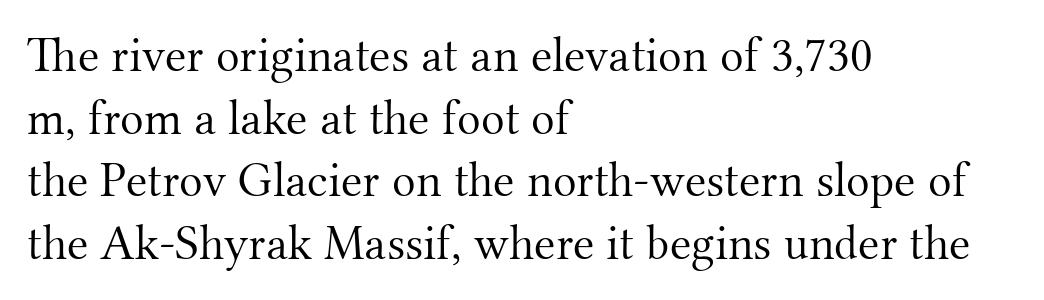
Q: Is the text bold? A: No.
Q: Is the text italic (slanted)? A: No, it is upright.
Q: Is the typeface a serif or a sans-serif typeface? A: Serif.
Q: Is the text underlined? A: No.
Q: How is the paragraph aligned? A: Left-aligned.
Q: Is the spacing between letters normal or unusually wide? A: Normal.
Q: Is the spacing between lines tight, normal or loose? A: Normal.
Q: Width (condensed, normal, or wide)? A: Normal.
Q: Stroke contrast? A: Medium.
Q: x-height? A: Small.
Q: Monospaced? A: No.
